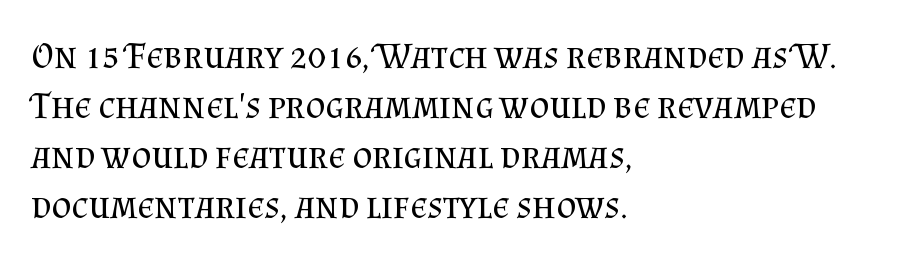
The letterforms sit shoulder to shoulder at normal distance. Every row of glyphs begins at an identical x-position on the left. Nope, not italic — everything's standing straight. This sample has the flowing, uneven cadence of proportional lettering.
